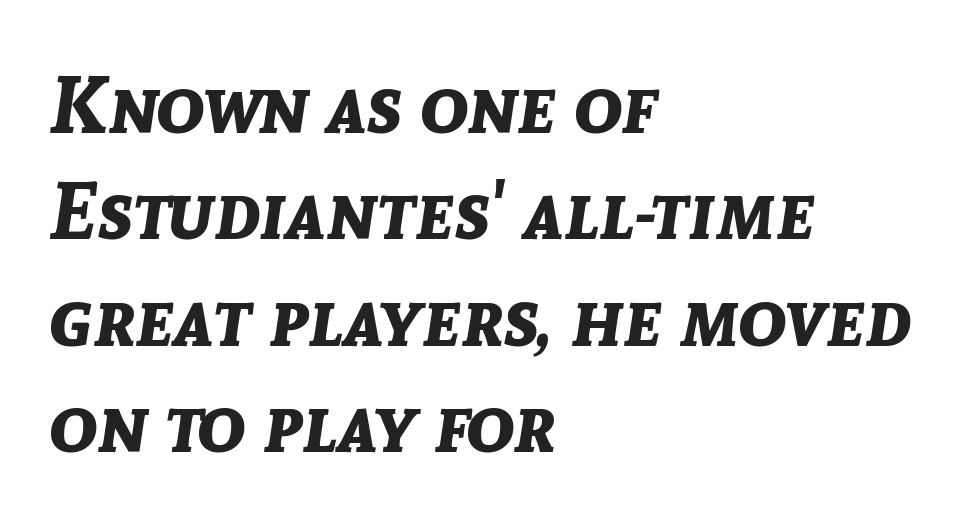
Q: Is the text bold? A: Yes.
Q: Is the text italic (slanted)? A: Yes, it leans right by about 8 degrees.
Q: Is the text underlined? A: No.
Q: How is the paragraph aligned? A: Left-aligned.
Q: Is the spacing between letters normal or unusually wide? A: Normal.
Q: Is the spacing between lines tight, normal or loose? A: Normal.
Q: Width (condensed, normal, or wide)? A: Normal.
Q: Stroke contrast? A: Low.
Q: x-height? A: Medium.
Q: Monospaced? A: No.
